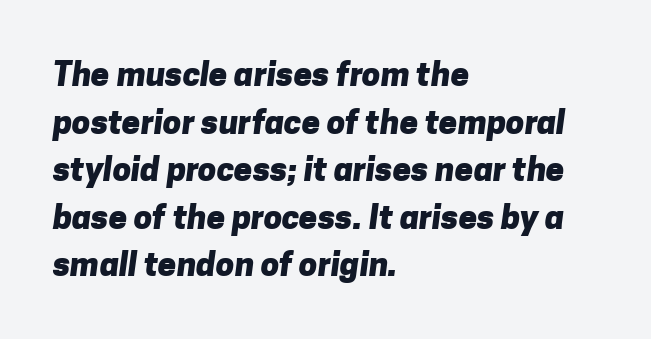
Q: Is the text bold? A: Yes.
Q: Is the typeface a serif or a sans-serif typeface? A: Sans-serif.
Q: Is the text underlined? A: No.
Q: How is the paragraph aligned? A: Left-aligned.
Q: Is the spacing between letters normal or unusually wide? A: Normal.
Q: Is the spacing between lines tight, normal or loose? A: Normal.
Q: Width (condensed, normal, or wide)? A: Normal.
Q: Stroke contrast? A: Low.
Q: x-height? A: Medium.
Q: Monospaced? A: No.
